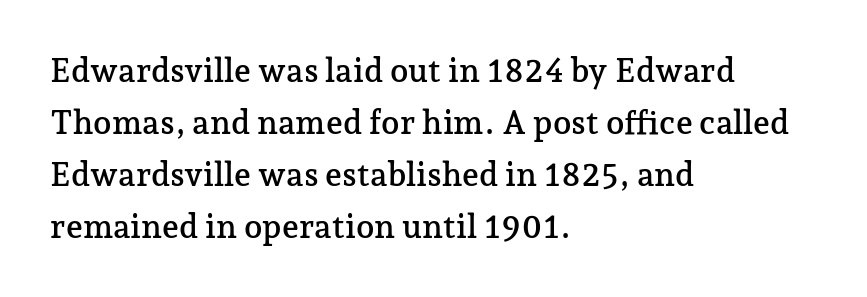
Style check: upright. Only glyphs here, with clear space below each row. Nobody touched the tracking dial on this one. You could not count columns in this text — the font is proportionally spaced. Line spacing here is normal. In terms of letterform style, serifs are clearly present.
